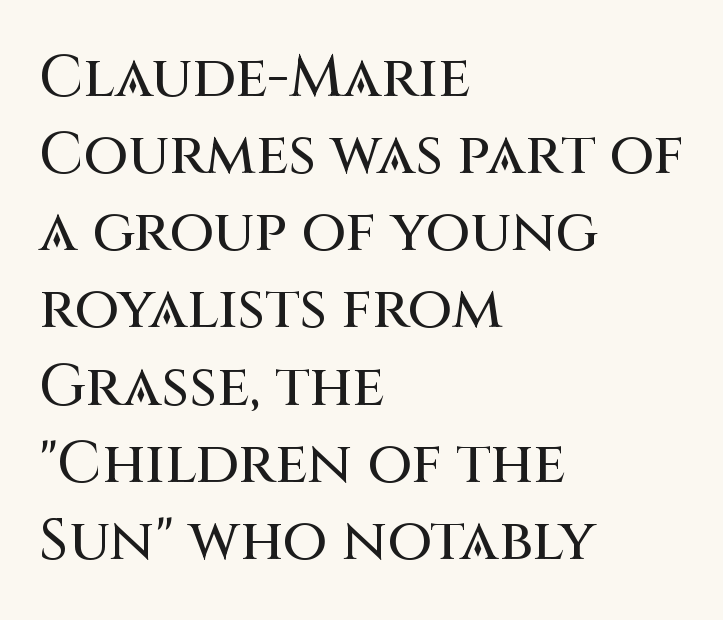
Each row of text sits above clean, open space. The passage shown has conventional tracking throughout. All the whitespace from short lines collects on the right. A normal amount of white space separates one row of letters from the next. You can tell from the bare stems that sans-serif type was used.
